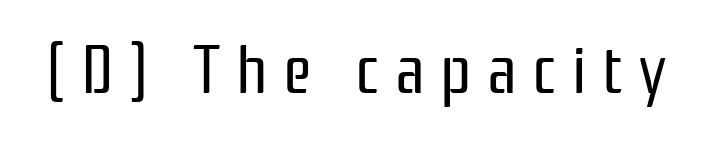
The image shows 69 px regular-weight, condensed sans-serif type, upright; set unusually wide letter spacing (+0.22 em), not underlined; low stroke contrast and a medium x-height.
